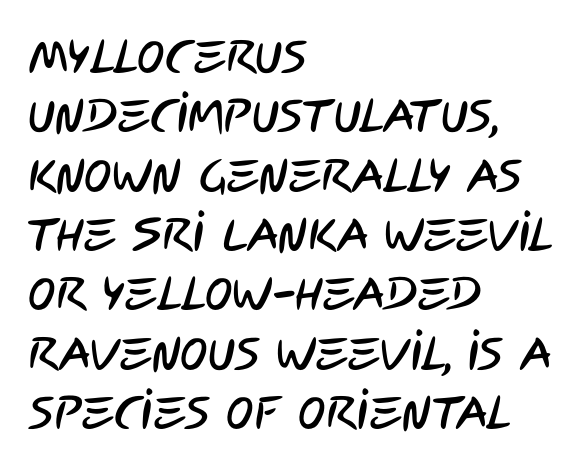
The image shows 46 px condensed sans-serif type; set left-aligned, normal line spacing (1.29x), normal letter spacing, not underlined; low stroke contrast and a large x-height.
